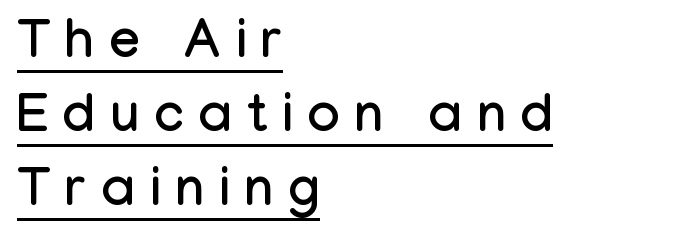
{"serif": "no", "italic": "no", "width": "condensed", "stroke_contrast": "low", "x_height": "medium", "monospaced": "no", "underline": "yes", "align": "left", "line_spacing": "normal", "line_spacing_ratio": 1.37, "letter_spacing": "wide", "letter_spacing_em": 0.28, "glyph_px": 54}
